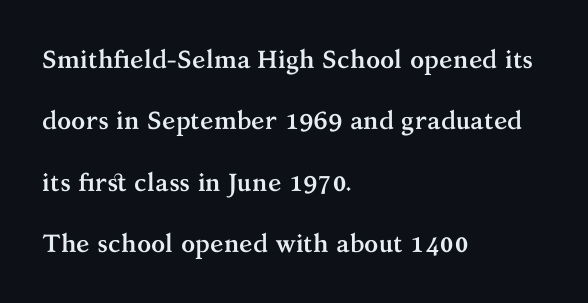
Q: Is the text bold? A: Yes.
Q: Is the text italic (slanted)? A: No, it is upright.
Q: Is the text underlined? A: No.
Q: How is the paragraph aligned? A: Left-aligned.
Q: Is the spacing between letters normal or unusually wide? A: Normal.
Q: Is the spacing between lines tight, normal or loose? A: Loose.
